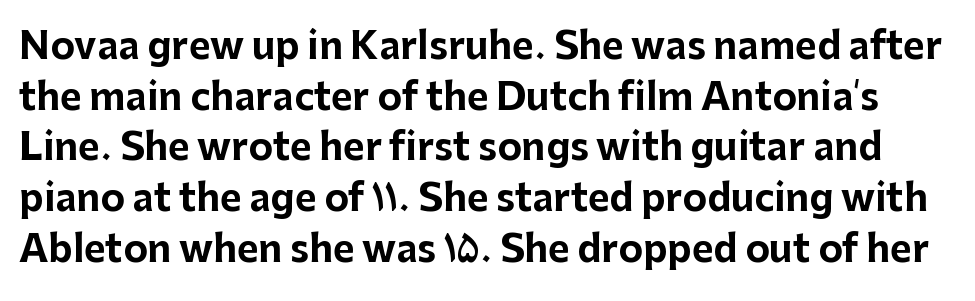
{"serif": "no", "italic": "no", "bold": "yes", "weight": "bold", "width": "normal", "stroke_contrast": "low", "x_height": "medium", "monospaced": "no", "underline": "no", "line_spacing": "normal", "line_spacing_ratio": 1.37, "letter_spacing": "normal", "letter_spacing_em": 0.0, "glyph_px": 37}
